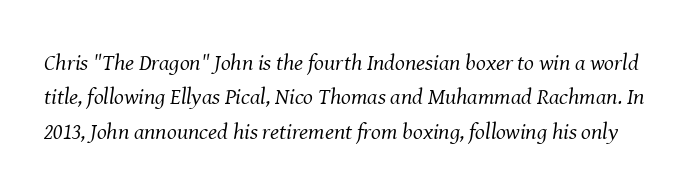
{"italic": "yes", "lean": "right", "slant_degrees": 8, "bold": "no", "underline": "no", "line_spacing": "normal", "line_spacing_ratio": 1.5, "letter_spacing": "normal", "letter_spacing_em": 0.0, "glyph_px": 23}
